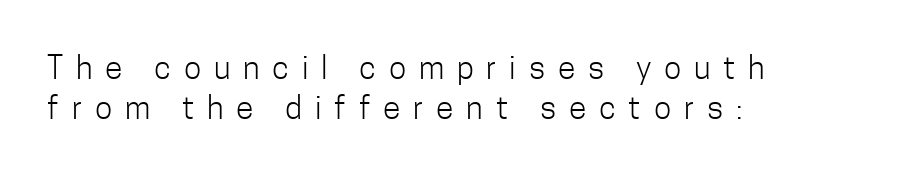
The letters carry no serifs — their stems end cleanly without finishing strokes. It's the straight-up-and-down kind of type. All the whitespace from short lines collects on the right. What's the leading like? Ordinary, nothing unusual. Descenders are the only things crossing below the line. This sample uses expanded letter spacing, leaving extra air between glyphs.
